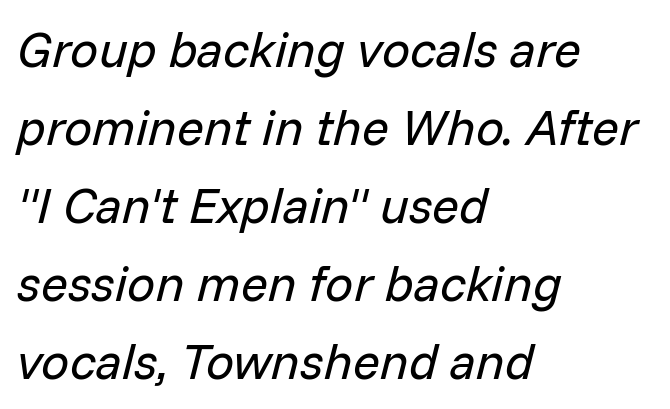
{"italic": "yes", "lean": "right", "slant_degrees": 14, "bold": "no", "weight": "regular", "width": "normal", "stroke_contrast": "low", "x_height": "medium", "monospaced": "no", "underline": "no", "align": "left", "line_spacing": "normal", "line_spacing_ratio": 1.56, "letter_spacing": "normal", "letter_spacing_em": 0.0, "glyph_px": 50}
